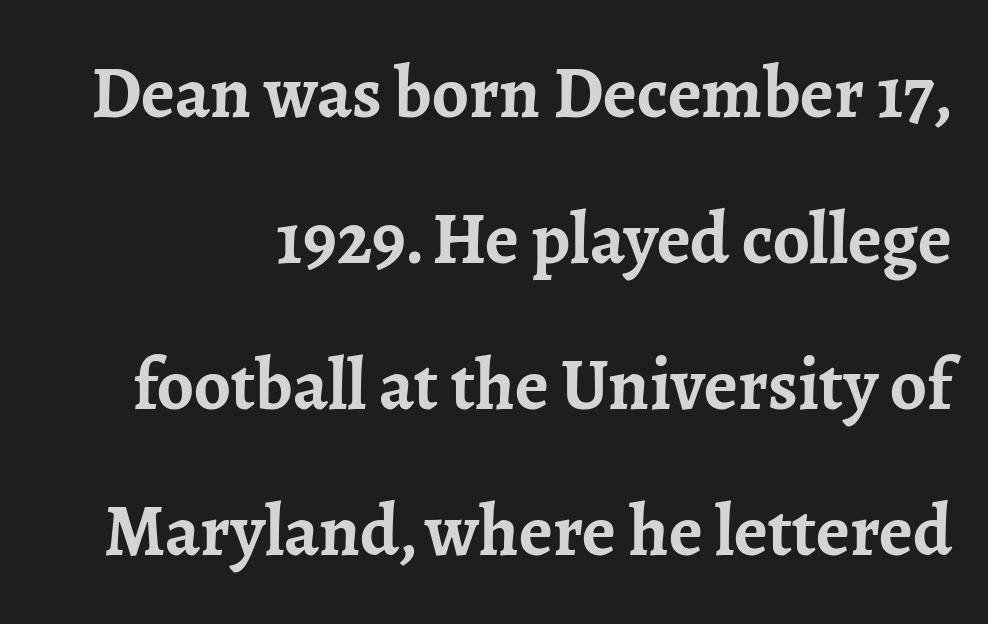
{"serif": "yes", "italic": "no", "bold": "yes", "weight": "semibold", "width": "normal", "stroke_contrast": "low", "x_height": "medium", "monospaced": "no", "underline": "no", "align": "right", "line_spacing": "loose", "line_spacing_ratio": 2.0, "letter_spacing": "normal", "letter_spacing_em": 0.0, "glyph_px": 73}
